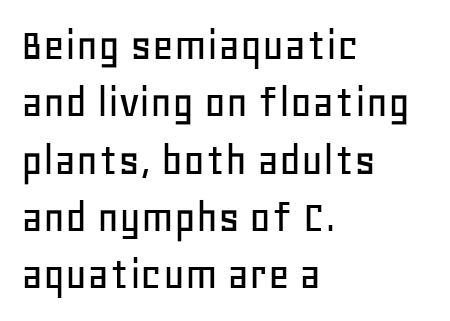
Q: Is the text italic (slanted)? A: No, it is upright.
Q: Is the typeface a serif or a sans-serif typeface? A: Sans-serif.
Q: Is the text underlined? A: No.
Q: How is the paragraph aligned? A: Left-aligned.
Q: Is the spacing between letters normal or unusually wide? A: Normal.
Q: Width (condensed, normal, or wide)? A: Normal.
Q: Stroke contrast? A: Low.
Q: x-height? A: Large.
Q: Monospaced? A: No.
